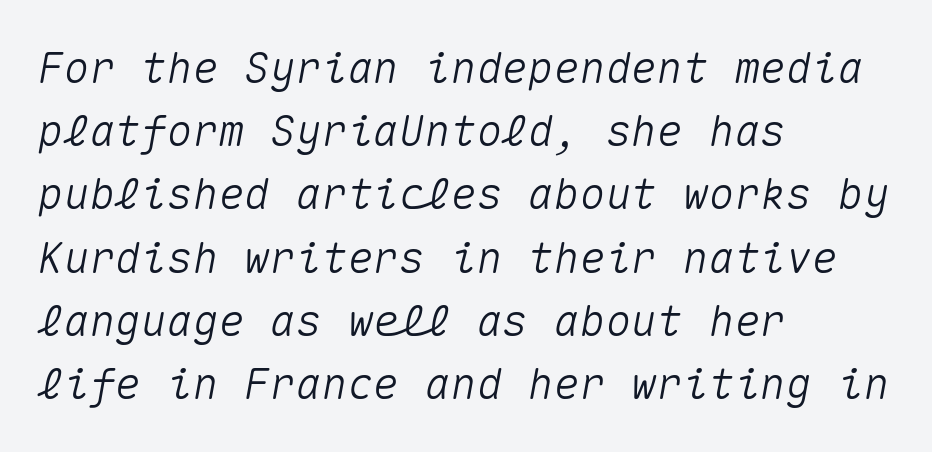
The image shows 43 px text type, italic (leaning right), monospaced; set left-aligned, normal line spacing (1.47x), normal letter spacing, not underlined; medium stroke contrast and a medium x-height.
